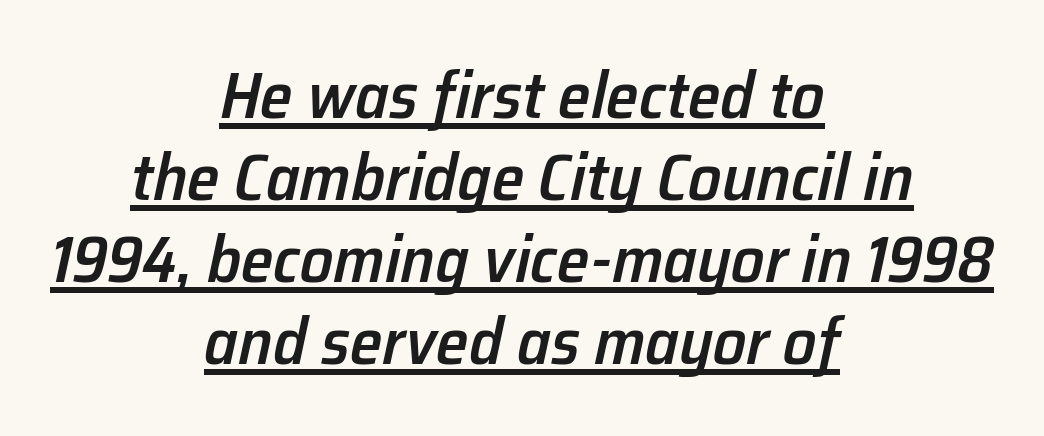
Visually the block forms a symmetrical silhouette, jagged on both flanks. Set as a demibold, roughly 600 on the weight scale. Tracking here is standard; glyphs follow each other at the usual distance. The passage shown is typed in a proportional face where columns would drift. Somebody hit Ctrl+U on this one — the words are underlined.
